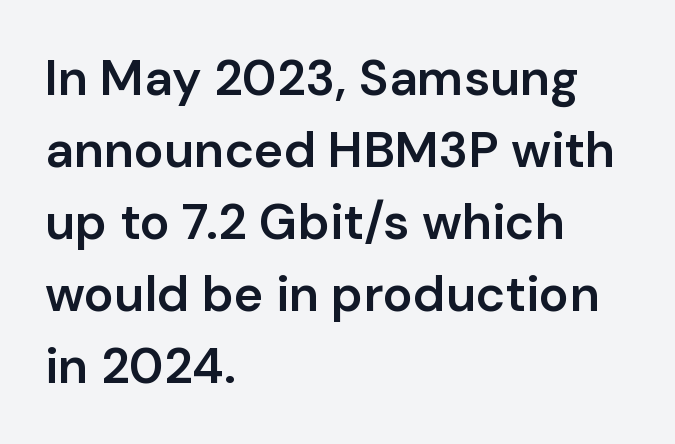
The image shows 50 px semibold sans-serif type, upright; set left-aligned, normal line spacing (1.44x), normal letter spacing, not underlined; low stroke contrast and a medium x-height.
